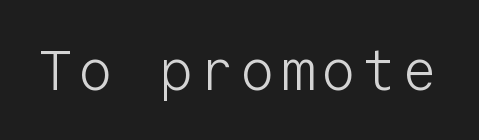
Q: Is the text bold? A: No.
Q: Is the text italic (slanted)? A: No, it is upright.
Q: Is the typeface a serif or a sans-serif typeface? A: Sans-serif.
Q: Is the text underlined? A: No.
Q: Width (condensed, normal, or wide)? A: Normal.
Q: Stroke contrast? A: Low.
Q: x-height? A: Medium.
Q: Monospaced? A: Yes.
